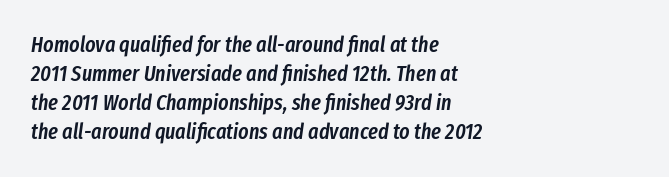
Q: Is the text bold? A: Semi-bold.
Q: Is the text italic (slanted)? A: Yes, it leans right by about 8 degrees.
Q: Is the text underlined? A: No.
Q: How is the paragraph aligned? A: Left-aligned.
Q: Is the spacing between letters normal or unusually wide? A: Normal.
Q: Is the spacing between lines tight, normal or loose? A: Normal.
